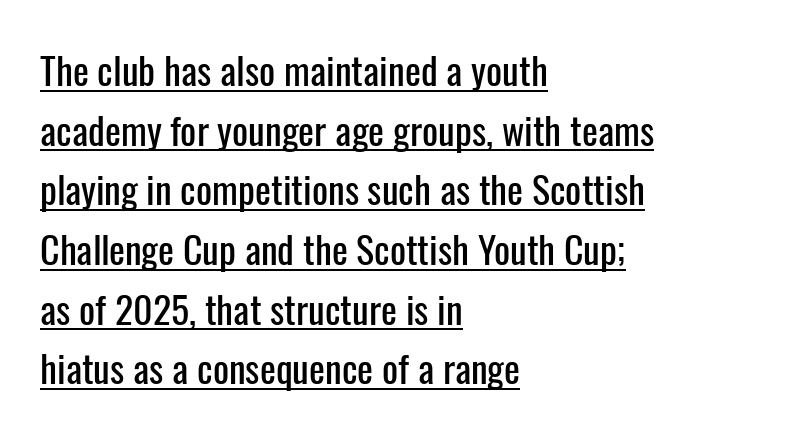
The image shows 38 px condensed sans-serif type, upright; set left-aligned, normal line spacing (1.57x), normal letter spacing, underlined; low stroke contrast and a medium x-height.
